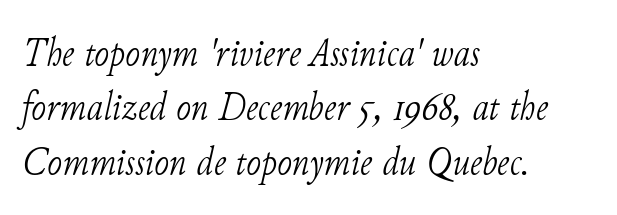
{"serif": "yes", "italic": "yes", "lean": "right", "slant_degrees": 11, "bold": "no", "weight": "light", "width": "normal", "stroke_contrast": "low", "x_height": "small", "monospaced": "no", "underline": "no", "align": "left", "line_spacing": "normal", "line_spacing_ratio": 1.36, "letter_spacing": "normal", "letter_spacing_em": 0.0, "glyph_px": 40}
